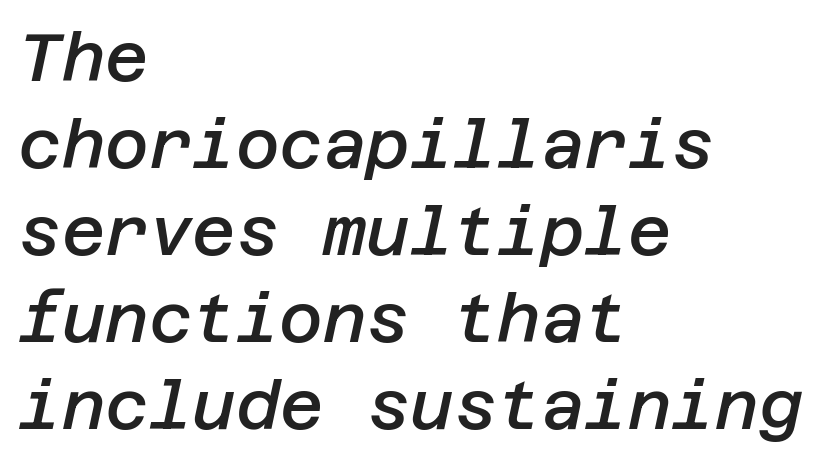
Q: Is the text bold? A: Semi-bold.
Q: Is the text italic (slanted)? A: Yes, it leans right by about 12 degrees.
Q: Is the text underlined? A: No.
Q: How is the paragraph aligned? A: Left-aligned.
Q: Is the spacing between letters normal or unusually wide? A: Normal.
Q: Is the spacing between lines tight, normal or loose? A: Normal.
Q: Width (condensed, normal, or wide)? A: Normal.
Q: Stroke contrast? A: Low.
Q: x-height? A: Large.
